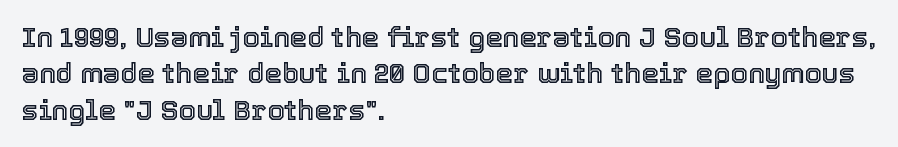
The rendering uses natural spacing where letterforms have individual widths. Anything drawn beneath the words? Only blank space. You could call the tracking neutral — neither tight nor loose. Horizontal alignment here is leftward, the default for most running prose. Honestly, the row spacing looks completely unremarkable.
